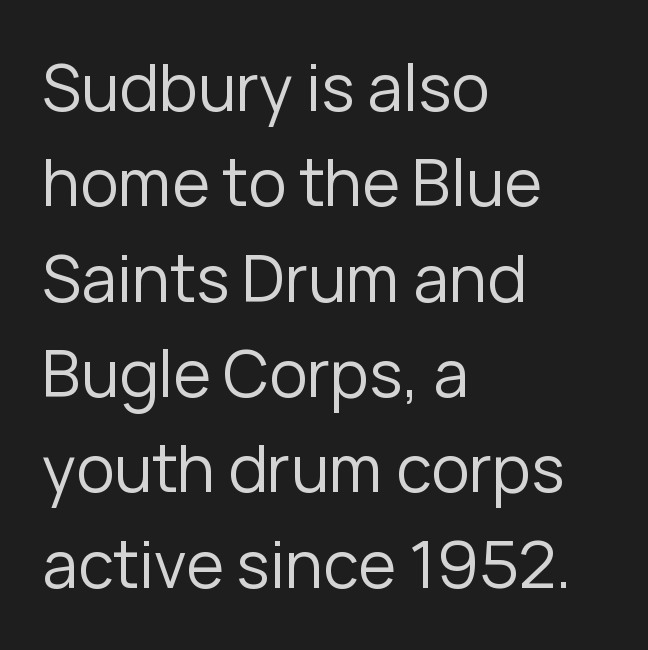
{"serif": "no", "italic": "no", "bold": "no", "weight": "regular", "width": "normal", "stroke_contrast": "low", "x_height": "medium", "monospaced": "no", "underline": "no", "align": "left", "line_spacing": "normal", "line_spacing_ratio": 1.49, "letter_spacing": "normal", "letter_spacing_em": 0.0, "glyph_px": 64}
